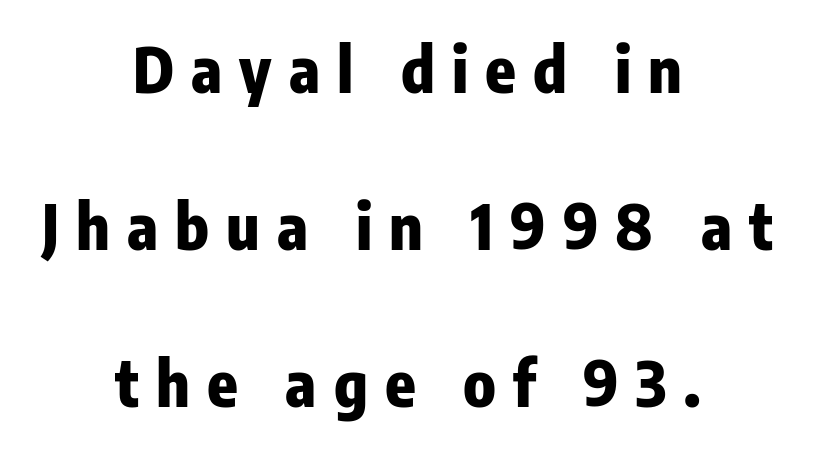
The image shows 63 px heavy, condensed sans-serif type, upright; set centered, loose line spacing (2.49x), unusually wide letter spacing (+0.27 em), not underlined; low stroke contrast and a medium x-height.
